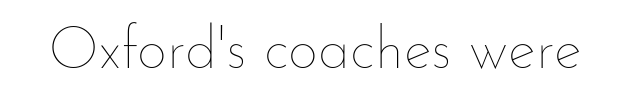
Q: Is the text bold? A: No.
Q: Is the text italic (slanted)? A: No, it is upright.
Q: Is the text underlined? A: No.
Q: Is the spacing between letters normal or unusually wide? A: Normal.
Q: Width (condensed, normal, or wide)? A: Normal.
Q: Stroke contrast? A: Low.
Q: x-height? A: Small.
Q: Monospaced? A: No.
